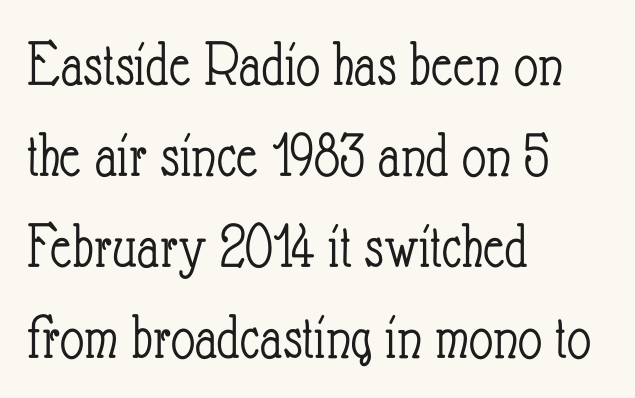
The text block is weighted toward the left margin, trailing off unevenly rightward. Note the varied advance widths — an 'i' is clearly narrower than an 'm'. Unlike italic type, these characters show no tilt at all. A typesetter would call this leading conventional body-copy spacing. The face used here is rendered with its standard letterfit.
